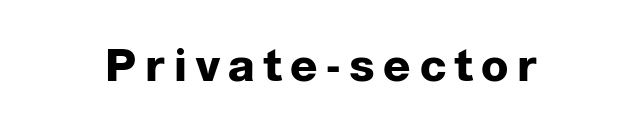
Q: Is the text bold? A: Yes.
Q: Is the text italic (slanted)? A: No, it is upright.
Q: Is the typeface a serif or a sans-serif typeface? A: Sans-serif.
Q: Is the text underlined? A: No.
Q: Is the spacing between letters normal or unusually wide? A: Unusually wide.
Q: Width (condensed, normal, or wide)? A: Normal.
Q: Stroke contrast? A: Low.
Q: x-height? A: Medium.
Q: Monospaced? A: No.
